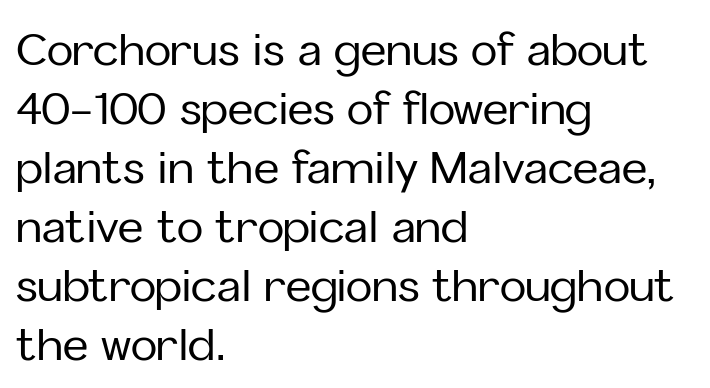
Q: Is the text italic (slanted)? A: No, it is upright.
Q: Is the typeface a serif or a sans-serif typeface? A: Sans-serif.
Q: Is the text underlined? A: No.
Q: How is the paragraph aligned? A: Left-aligned.
Q: Is the spacing between letters normal or unusually wide? A: Normal.
Q: Is the spacing between lines tight, normal or loose? A: Normal.
Q: Width (condensed, normal, or wide)? A: Normal.
Q: Stroke contrast? A: Low.
Q: x-height? A: Medium.
Q: Monospaced? A: No.
